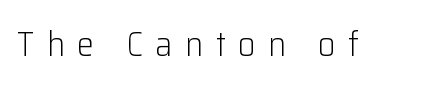
Q: Is the text bold? A: No.
Q: Is the text italic (slanted)? A: No, it is upright.
Q: Is the typeface a serif or a sans-serif typeface? A: Sans-serif.
Q: Is the text underlined? A: No.
Q: Is the spacing between letters normal or unusually wide? A: Unusually wide.
Q: Width (condensed, normal, or wide)? A: Normal.
Q: Stroke contrast? A: Low.
Q: x-height? A: Medium.
Q: Monospaced? A: No.
